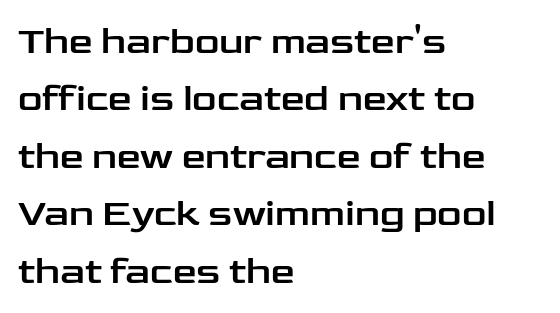
The rendering anchors every line to the left-hand side. The space between consecutive lines is moderate. Descender tails drop into unmarked territory. These lines were composed using upright roman letters. Glyph-to-glyph distance matches everyday printed text.
